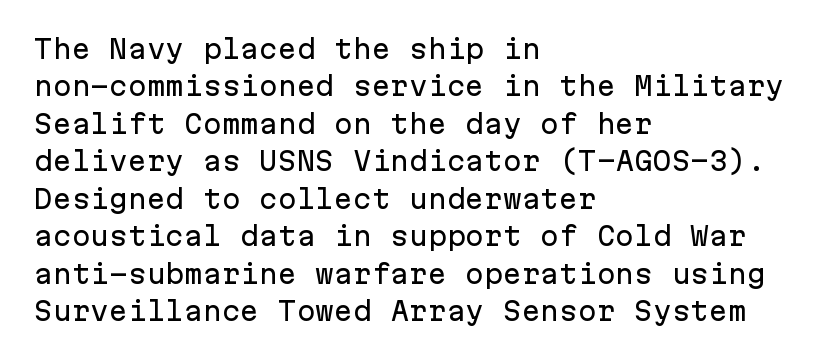
The image shows 25 px text type, upright; set left-aligned, normal line spacing (1.5x), normal letter spacing, not underlined.
